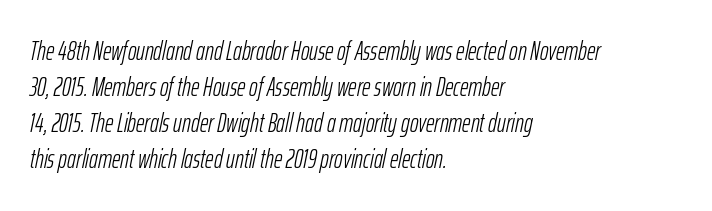
Q: Is the text bold? A: No.
Q: Is the text italic (slanted)? A: Yes, it leans right by about 12 degrees.
Q: Is the text underlined? A: No.
Q: How is the paragraph aligned? A: Left-aligned.
Q: Is the spacing between letters normal or unusually wide? A: Normal.
Q: Is the spacing between lines tight, normal or loose? A: Normal.
